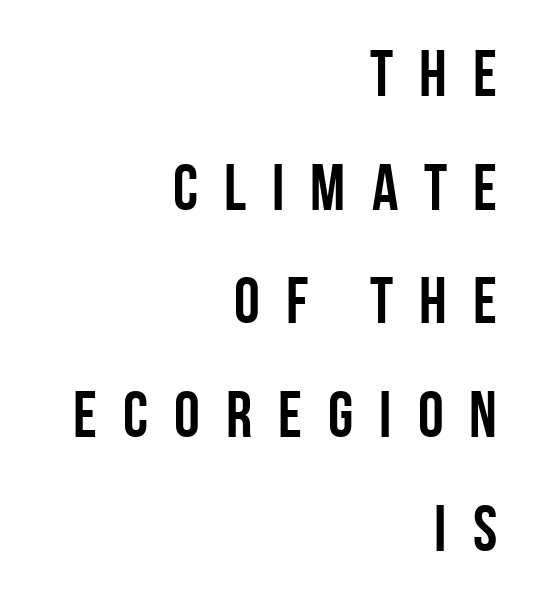
Q: Is the text bold? A: Yes.
Q: Is the text italic (slanted)? A: No, it is upright.
Q: Is the typeface a serif or a sans-serif typeface? A: Sans-serif.
Q: Is the text underlined? A: No.
Q: How is the paragraph aligned? A: Right-aligned.
Q: Is the spacing between letters normal or unusually wide? A: Unusually wide.
Q: Width (condensed, normal, or wide)? A: Condensed.
Q: Stroke contrast? A: Low.
Q: x-height? A: Large.
Q: Monospaced? A: No.
